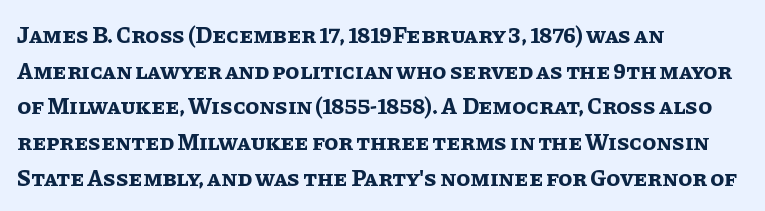
{"italic": "no", "bold": "yes", "underline": "no", "align": "left", "line_spacing": "normal", "line_spacing_ratio": 1.55, "letter_spacing": "normal", "letter_spacing_em": 0.0, "glyph_px": 23}
